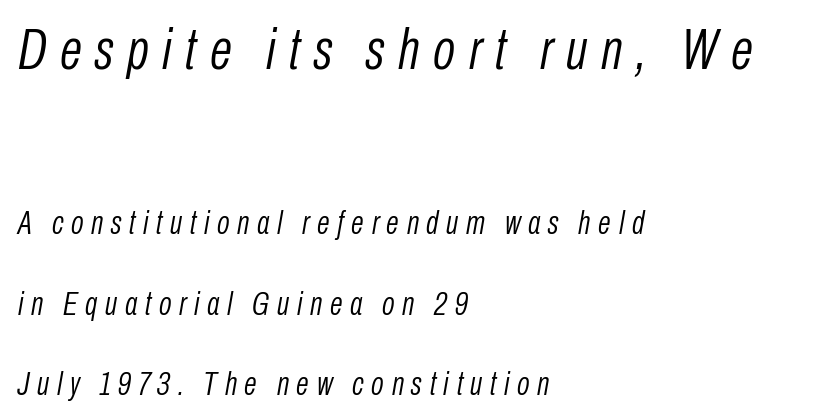
The image shows 58 px light, condensed type, italic (leaning right); set left-aligned, loose line spacing (2.43x), unusually wide letter spacing (+0.23 em), not underlined; the first (top) block is 1.76x larger; low stroke contrast and a medium x-height.
